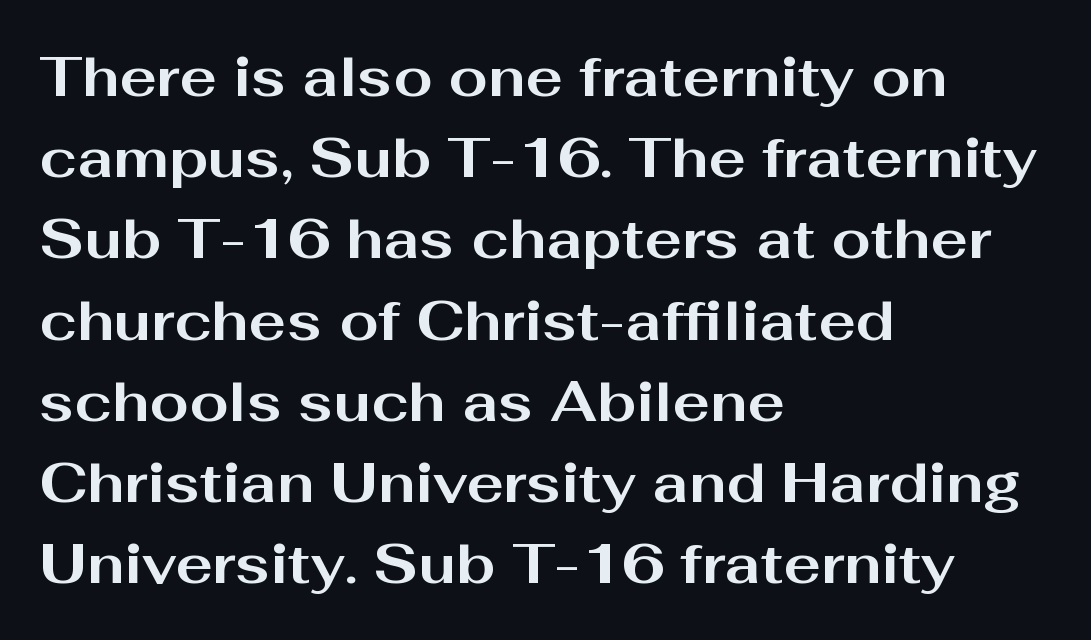
Q: Is the text bold? A: Yes.
Q: Is the text italic (slanted)? A: No, it is upright.
Q: Is the typeface a serif or a sans-serif typeface? A: Sans-serif.
Q: Is the text underlined? A: No.
Q: How is the paragraph aligned? A: Left-aligned.
Q: Is the spacing between letters normal or unusually wide? A: Normal.
Q: Is the spacing between lines tight, normal or loose? A: Normal.
Q: Width (condensed, normal, or wide)? A: Wide.
Q: Stroke contrast? A: Medium.
Q: x-height? A: Medium.
Q: Monospaced? A: No.
